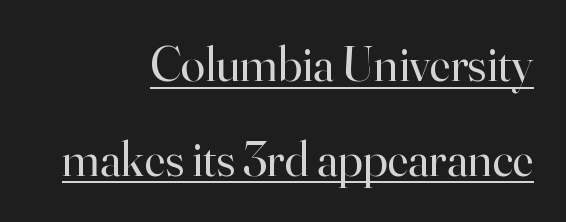
The image shows 49 px regular-weight serif type, upright; set right-aligned, loose line spacing (1.93x), normal letter spacing, underlined; high stroke contrast and a small x-height.
